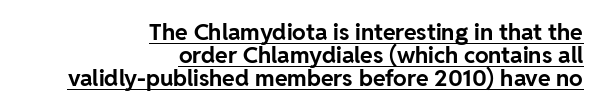
The image shows 23 px bold type, upright; set right-aligned, tight line spacing (1.0x), normal letter spacing, underlined.
